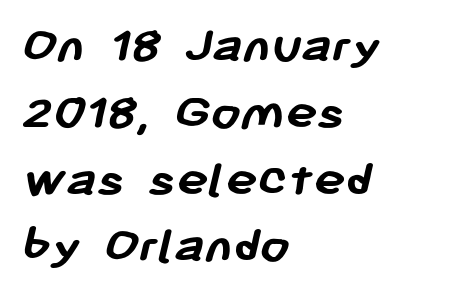
Q: Is the text bold? A: Yes.
Q: Is the typeface a serif or a sans-serif typeface? A: Sans-serif.
Q: Is the text underlined? A: No.
Q: How is the paragraph aligned? A: Left-aligned.
Q: Is the spacing between letters normal or unusually wide? A: Normal.
Q: Is the spacing between lines tight, normal or loose? A: Normal.
Q: Width (condensed, normal, or wide)? A: Normal.
Q: Stroke contrast? A: Low.
Q: x-height? A: Medium.
Q: Monospaced? A: No.
